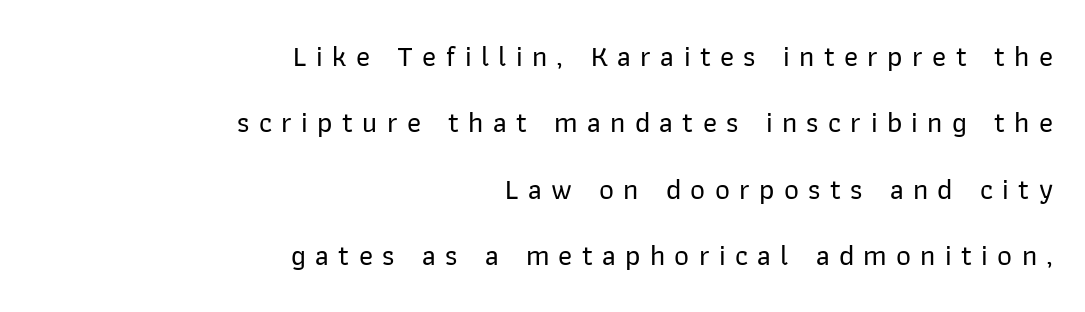
{"serif": "no", "italic": "no", "width": "normal", "stroke_contrast": "low", "x_height": "medium", "monospaced": "no", "underline": "no", "align": "right", "line_spacing": "loose", "line_spacing_ratio": 2.29, "letter_spacing": "wide", "letter_spacing_em": 0.32, "glyph_px": 29}
